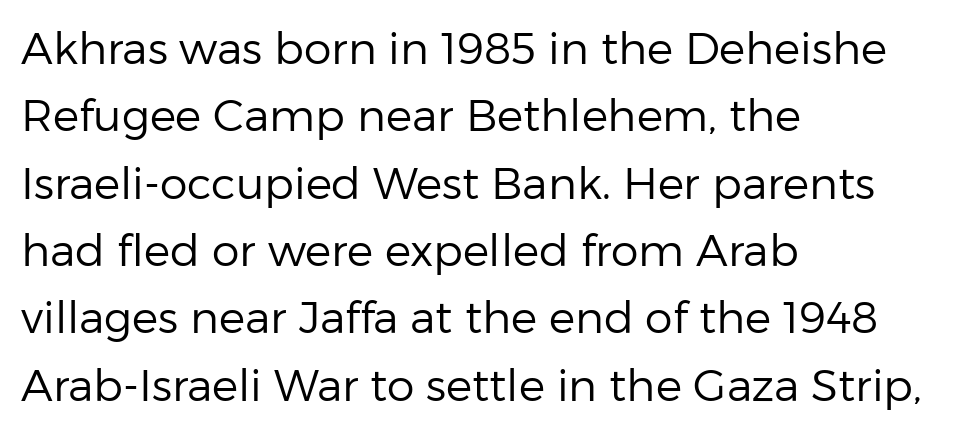
Q: Is the text bold? A: No.
Q: Is the text italic (slanted)? A: No, it is upright.
Q: Is the typeface a serif or a sans-serif typeface? A: Sans-serif.
Q: Is the text underlined? A: No.
Q: How is the paragraph aligned? A: Left-aligned.
Q: Is the spacing between letters normal or unusually wide? A: Normal.
Q: Is the spacing between lines tight, normal or loose? A: Normal.
Q: Width (condensed, normal, or wide)? A: Normal.
Q: Stroke contrast? A: Low.
Q: x-height? A: Medium.
Q: Monospaced? A: No.
